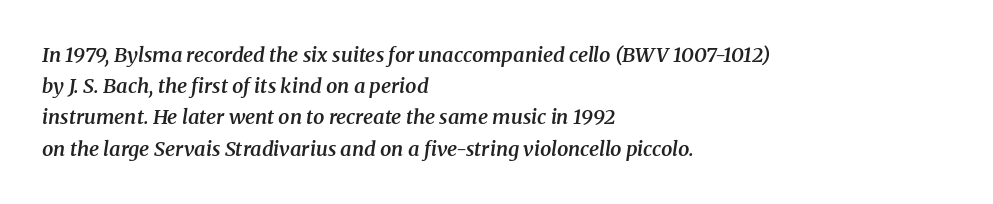
{"italic": "yes", "lean": "right", "slant_degrees": 8, "bold": "semi", "underline": "no", "align": "left", "line_spacing": "normal", "line_spacing_ratio": 1.56, "letter_spacing": "normal", "letter_spacing_em": 0.0, "glyph_px": 20}
